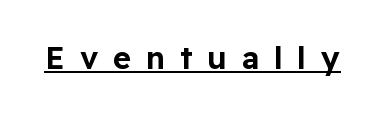
Q: Is the text italic (slanted)? A: No, it is upright.
Q: Is the typeface a serif or a sans-serif typeface? A: Sans-serif.
Q: Is the text underlined? A: Yes.
Q: Is the spacing between letters normal or unusually wide? A: Unusually wide.
Q: Width (condensed, normal, or wide)? A: Normal.
Q: Stroke contrast? A: Low.
Q: x-height? A: Medium.
Q: Monospaced? A: No.
